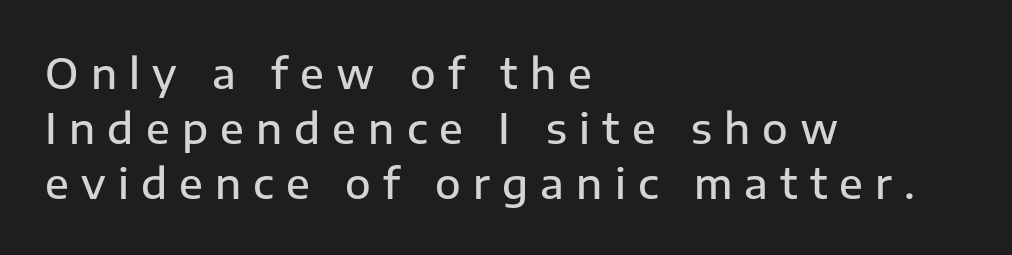
{"serif": "no", "italic": "no", "bold": "semi", "weight": "semibold", "width": "normal", "stroke_contrast": "low", "x_height": "medium", "monospaced": "no", "underline": "no", "align": "left", "line_spacing": "normal", "line_spacing_ratio": 1.31, "letter_spacing": "wide", "letter_spacing_em": 0.29, "glyph_px": 42}
